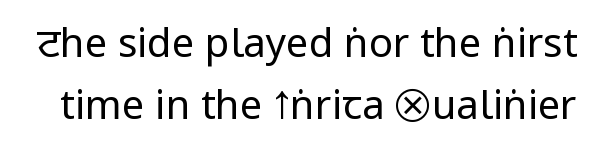
{"serif": "no", "italic": "no", "bold": "no", "weight": "regular", "width": "condensed", "stroke_contrast": "low", "x_height": "large", "monospaced": "no", "underline": "no", "line_spacing": "normal", "line_spacing_ratio": 1.55, "letter_spacing": "normal", "letter_spacing_em": 0.0, "glyph_px": 40}
